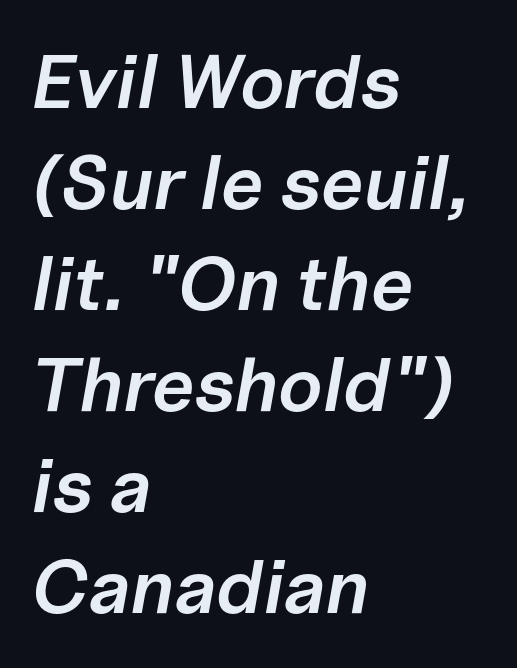
{"italic": "yes", "lean": "right", "slant_degrees": 10, "bold": "semi", "weight": "semibold", "width": "normal", "stroke_contrast": "low", "x_height": "medium", "monospaced": "no", "underline": "no", "align": "left", "line_spacing": "normal", "line_spacing_ratio": 1.33, "letter_spacing": "normal", "letter_spacing_em": 0.0, "glyph_px": 76}
